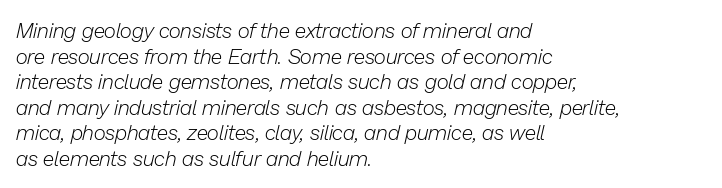
Q: Is the text bold? A: No.
Q: Is the text italic (slanted)? A: Yes, it leans right by about 13 degrees.
Q: Is the text underlined? A: No.
Q: How is the paragraph aligned? A: Left-aligned.
Q: Is the spacing between letters normal or unusually wide? A: Normal.
